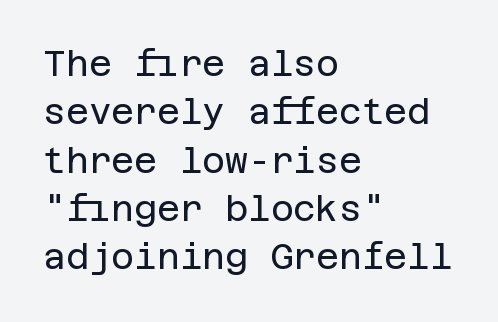
{"serif": "no", "italic": "no", "bold": "no", "weight": "regular", "width": "normal", "stroke_contrast": "low", "x_height": "large", "underline": "no", "align": "left", "line_spacing": "normal", "line_spacing_ratio": 1.38, "letter_spacing": "normal", "letter_spacing_em": 0.0, "glyph_px": 35}
